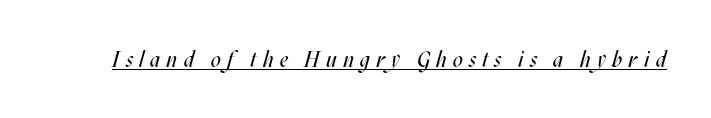
Stems here are at most as thick as an everyday book face. Is the letter spacing exaggerated? Yes — the characters are pushed far apart. Glance below the letters and you will spot a drawn line. Every character sits at an angle, as italics do.
